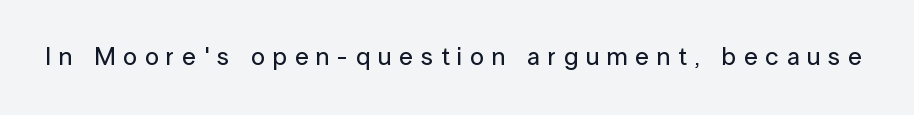
The image shows 25 px text type, upright; set unusually wide letter spacing (+0.31 em), not underlined.
